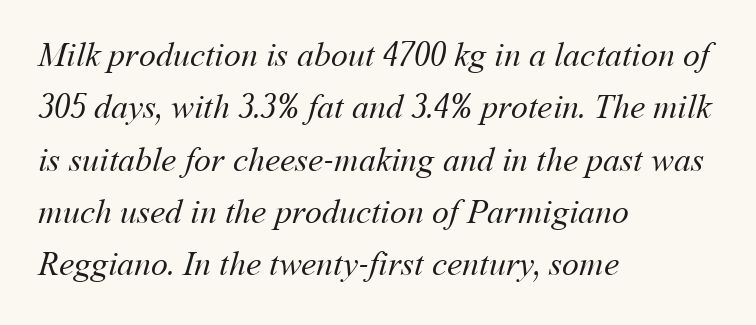
Has an underline been added? It has not. Varying glyph widths throughout — classic text-font behaviour. The weight tops out at a normal text grade. Glyph-to-glyph distance matches everyday printed text.
